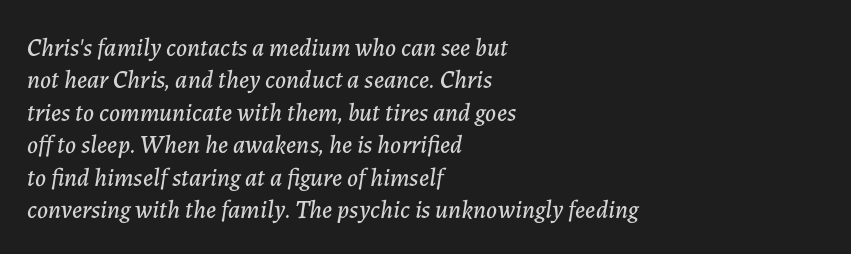
The image shows 25 px text type, italic (leaning right); set left-aligned, normal line spacing (1.3x), normal letter spacing, not underlined.
